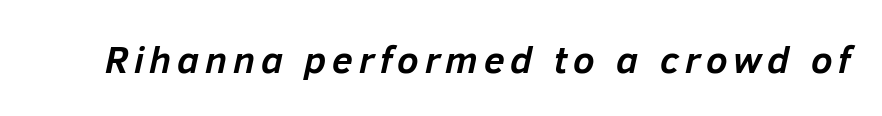
Q: Is the text bold? A: Yes.
Q: Is the text italic (slanted)? A: Yes, it leans right by about 12 degrees.
Q: Is the text underlined? A: No.
Q: Width (condensed, normal, or wide)? A: Normal.
Q: Stroke contrast? A: Low.
Q: x-height? A: Medium.
Q: Monospaced? A: No.
